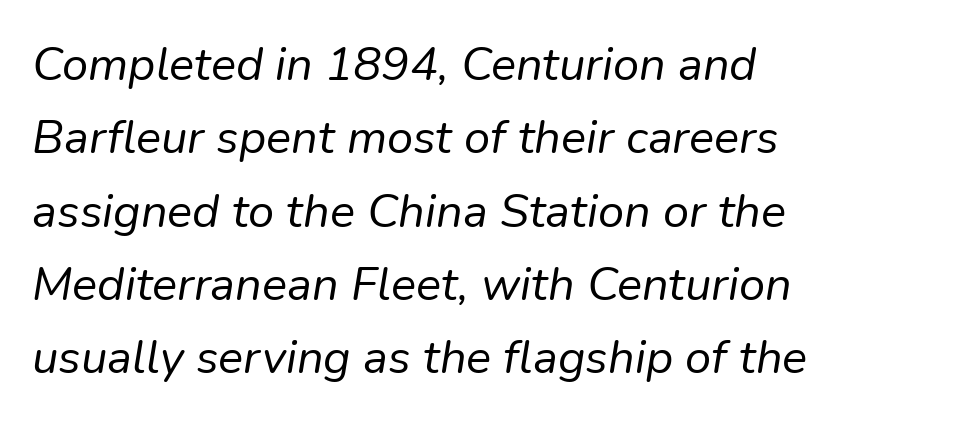
{"italic": "yes", "lean": "right", "slant_degrees": 9, "bold": "no", "weight": "regular", "width": "normal", "stroke_contrast": "low", "x_height": "medium", "monospaced": "no", "underline": "no", "align": "left", "line_spacing": "normal", "line_spacing_ratio": 1.56, "letter_spacing": "normal", "letter_spacing_em": 0.0, "glyph_px": 47}
